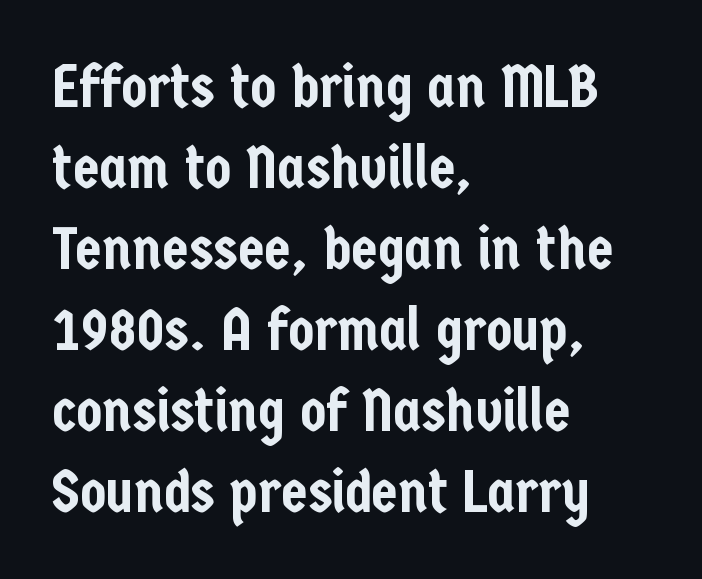
{"serif": "no", "italic": "no", "width": "condensed", "stroke_contrast": "low", "x_height": "medium", "monospaced": "no", "underline": "no", "align": "left", "line_spacing": "normal", "line_spacing_ratio": 1.35, "letter_spacing": "normal", "letter_spacing_em": 0.0, "glyph_px": 60}
